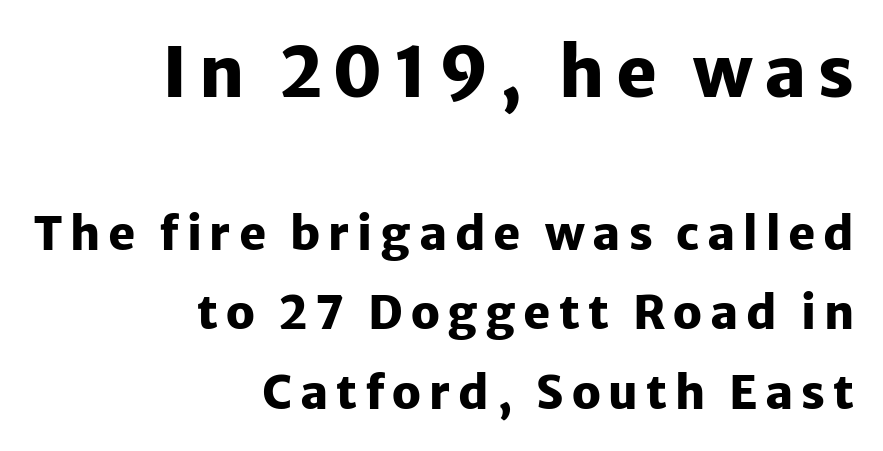
Q: Is the text bold? A: Yes.
Q: Is the text italic (slanted)? A: No, it is upright.
Q: Is the typeface a serif or a sans-serif typeface? A: Sans-serif.
Q: Is the text underlined? A: No.
Q: How is the paragraph aligned? A: Right-aligned.
Q: Which block of text is set in a larger size, the first (top) or the second (bottom)? A: The first (top) one.
Q: Width (condensed, normal, or wide)? A: Normal.
Q: Stroke contrast? A: Low.
Q: x-height? A: Medium.
Q: Monospaced? A: No.
